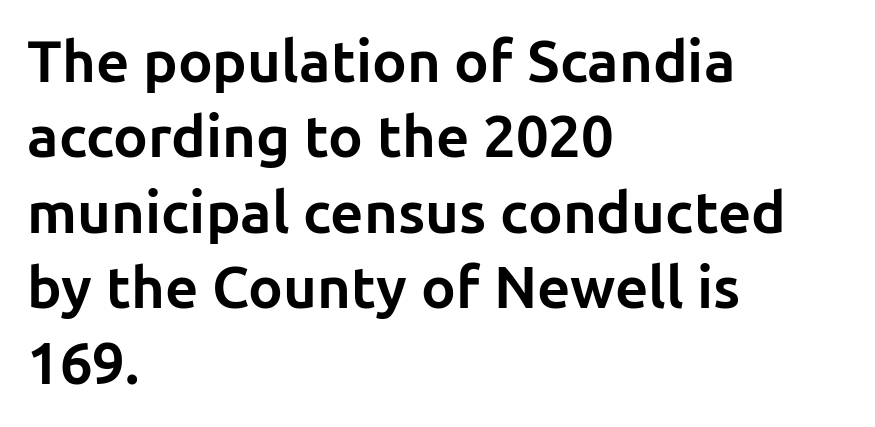
{"serif": "no", "italic": "no", "bold": "yes", "weight": "bold", "width": "normal", "stroke_contrast": "low", "x_height": "medium", "monospaced": "no", "underline": "no", "align": "left", "line_spacing": "normal", "line_spacing_ratio": 1.3, "letter_spacing": "normal", "letter_spacing_em": 0.0, "glyph_px": 58}
